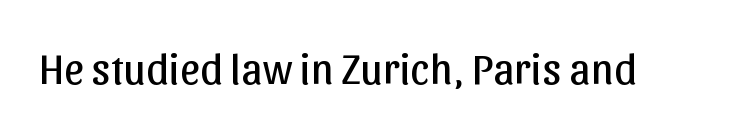
{"serif": "no", "italic": "no", "bold": "no", "weight": "regular", "width": "normal", "stroke_contrast": "low", "x_height": "medium", "monospaced": "no", "underline": "no", "letter_spacing": "normal", "letter_spacing_em": 0.0, "glyph_px": 44}
